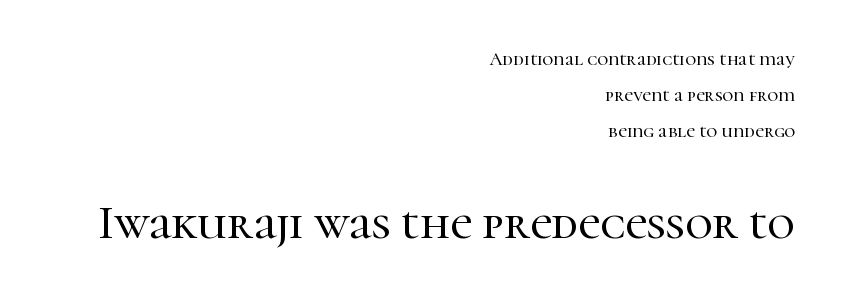
The image shows 48 px serif type, upright; set right-aligned, line spacing 1.89x, normal letter spacing, not underlined; the second (bottom) block is 2.53x larger; high stroke contrast and a medium x-height.
